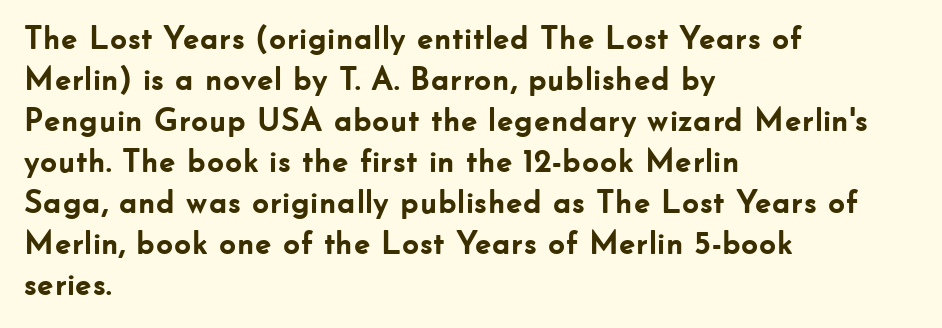
The image shows 33 px semibold sans-serif type, upright; set left-aligned, line spacing 1.24x, normal letter spacing, not underlined; low stroke contrast and a small x-height.
